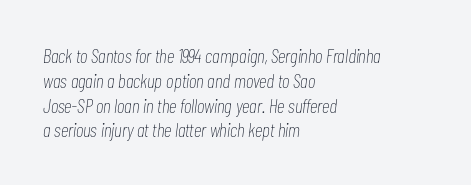
Q: Is the text bold? A: No.
Q: Is the text italic (slanted)? A: Yes, it leans right by about 7 degrees.
Q: Is the text underlined? A: No.
Q: How is the paragraph aligned? A: Left-aligned.
Q: Is the spacing between letters normal or unusually wide? A: Normal.
